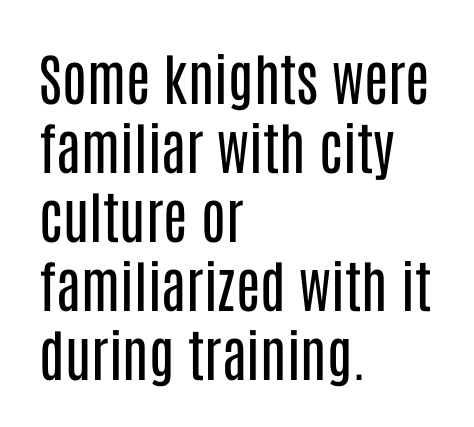
A light-to-regular cut is what we see here. Style check: upright. This sample has the flowing, uneven cadence of proportional lettering. Nothing sits at the stroke ends, so this counts as sans-serif.
